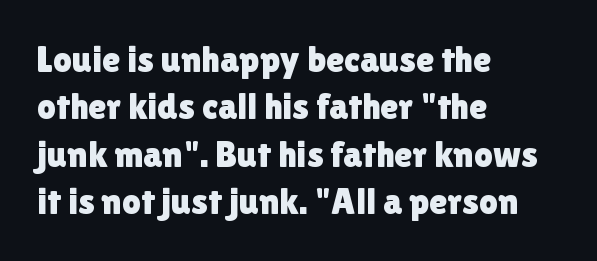
{"serif": "no", "italic": "no", "width": "normal", "x_height": "medium", "monospaced": "no", "underline": "no", "align": "left", "line_spacing": "normal", "line_spacing_ratio": 1.28, "letter_spacing": "normal", "letter_spacing_em": 0.0, "glyph_px": 37}
